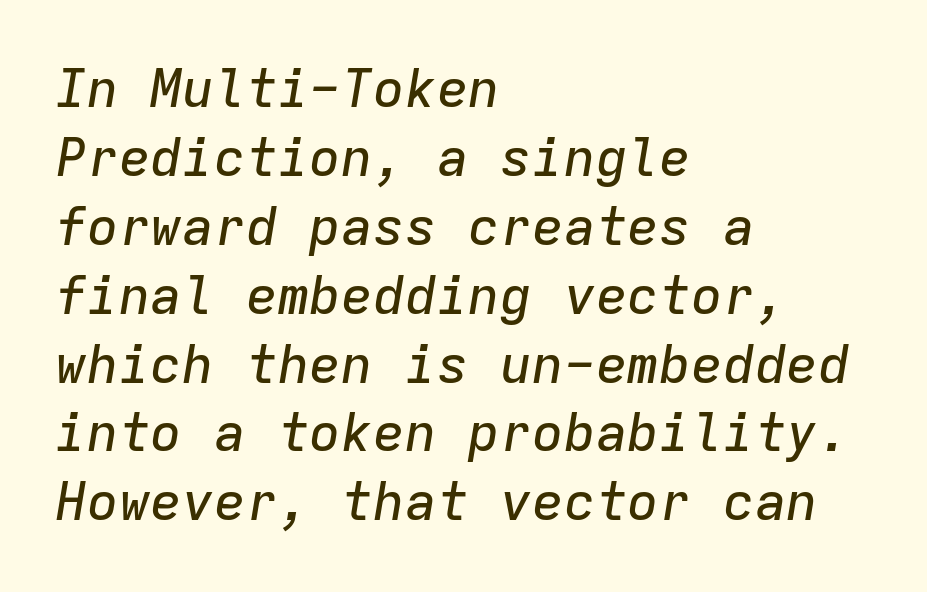
Q: Is the text italic (slanted)? A: Yes, it leans right by about 9 degrees.
Q: Is the text underlined? A: No.
Q: How is the paragraph aligned? A: Left-aligned.
Q: Is the spacing between letters normal or unusually wide? A: Normal.
Q: Is the spacing between lines tight, normal or loose? A: Normal.
Q: Width (condensed, normal, or wide)? A: Normal.
Q: Stroke contrast? A: Low.
Q: x-height? A: Medium.
Q: Monospaced? A: Yes.
